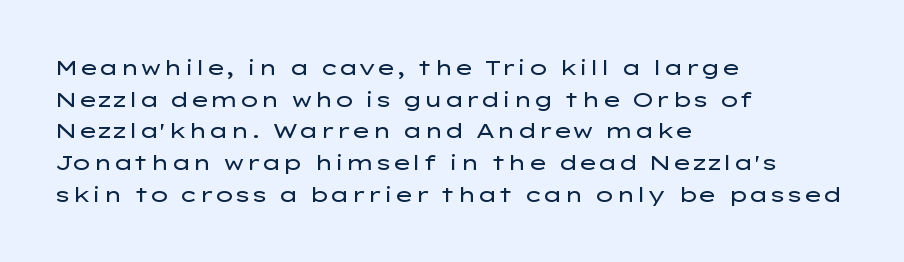
Q: Is the text bold? A: No.
Q: Is the text italic (slanted)? A: No, it is upright.
Q: Is the text underlined? A: No.
Q: How is the paragraph aligned? A: Left-aligned.
Q: Is the spacing between letters normal or unusually wide? A: Normal.
Q: Is the spacing between lines tight, normal or loose? A: Normal.
